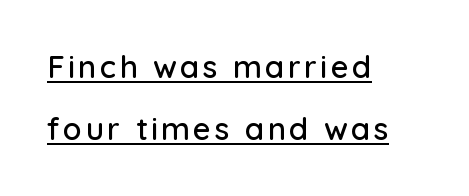
Leftover space on each line is placed entirely after the last word. Caption: lettering with a line underneath. The designer dialed line spacing up above the default. Is there any slant? The stems are plumb. Type style note: lacks serifs. You could not count columns in this text — the font is proportionally spaced.
